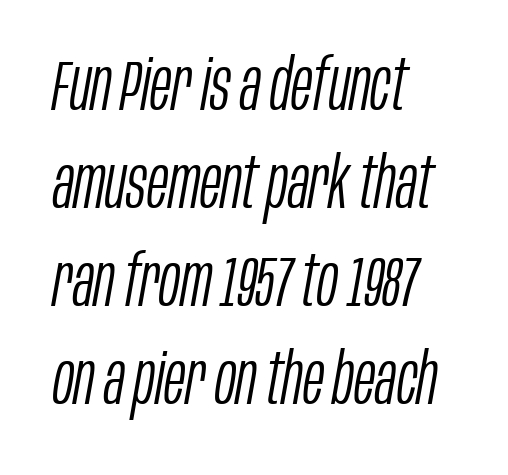
{"italic": "yes", "lean": "right", "slant_degrees": 10, "bold": "no", "weight": "light", "width": "condensed", "stroke_contrast": "low", "x_height": "large", "monospaced": "no", "underline": "no", "align": "left", "line_spacing": "normal", "line_spacing_ratio": 1.38, "letter_spacing": "normal", "letter_spacing_em": 0.0, "glyph_px": 71}
